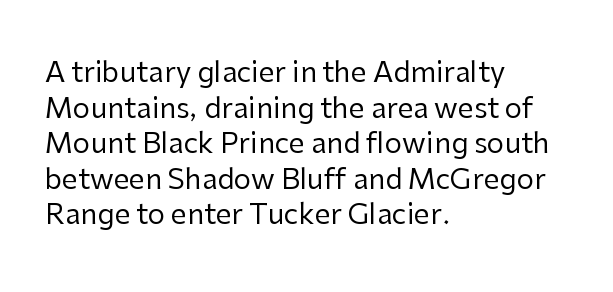
If you drew a ruler down the left edge, every line would touch it. The glyphs in this specimen are sans serif. Every character sits straight up, as roman type does. The gap between lines stays unmarked. Between one letter and the next there's only the usual sliver of space. Is this a fixed-width face? No — the glyphs have proportional, varying widths.
